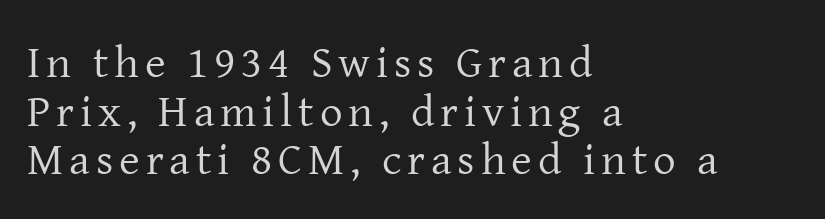
{"serif": "yes", "italic": "no", "bold": "no", "weight": "regular", "width": "normal", "stroke_contrast": "low", "x_height": "medium", "monospaced": "no", "underline": "no", "align": "left", "line_spacing": "tight", "line_spacing_ratio": 1.08, "glyph_px": 45}
